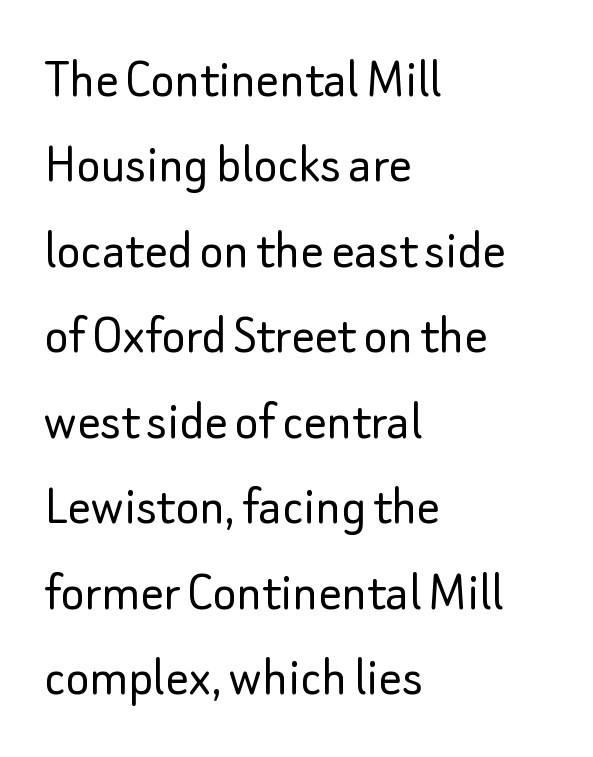
{"serif": "no", "italic": "no", "bold": "no", "weight": "light", "width": "normal", "stroke_contrast": "low", "x_height": "small", "monospaced": "no", "underline": "no", "align": "left", "line_spacing": "normal", "line_spacing_ratio": 1.5, "letter_spacing": "normal", "letter_spacing_em": 0.0, "glyph_px": 57}
